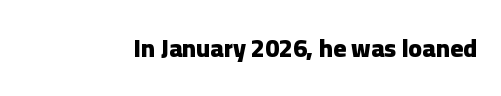
{"italic": "no", "bold": "yes", "underline": "no", "letter_spacing": "normal", "letter_spacing_em": 0.0, "glyph_px": 25}
